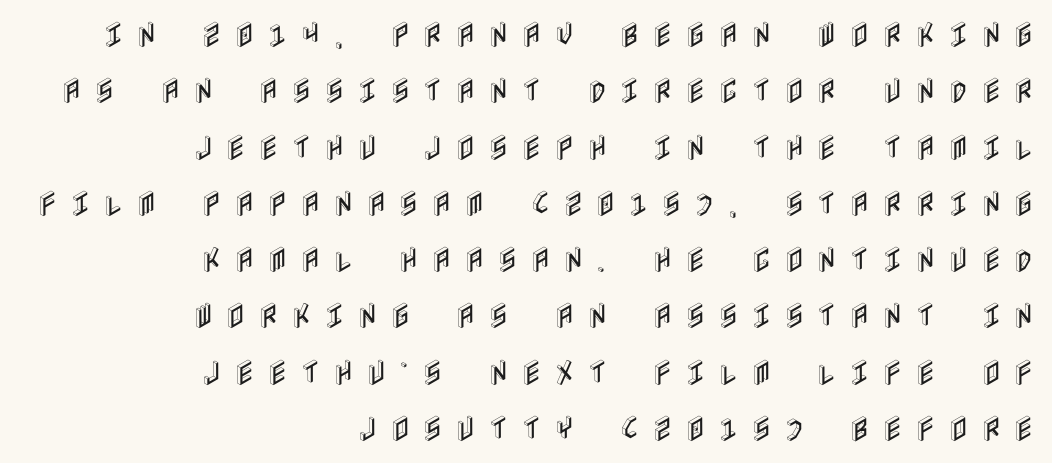
Q: Is the text italic (slanted)? A: No, it is upright.
Q: Is the text underlined? A: No.
Q: How is the paragraph aligned? A: Right-aligned.
Q: Is the spacing between letters normal or unusually wide? A: Unusually wide.
Q: Is the spacing between lines tight, normal or loose? A: Loose.
Q: Width (condensed, normal, or wide)? A: Condensed.
Q: x-height? A: Large.
